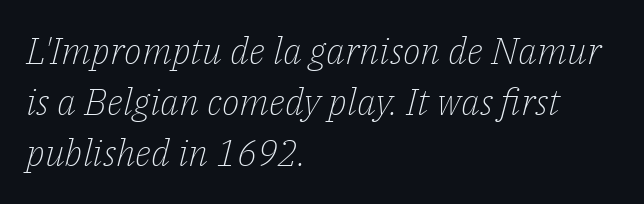
Q: Is the text bold? A: No.
Q: Is the text italic (slanted)? A: Yes, it leans right by about 14 degrees.
Q: Is the typeface a serif or a sans-serif typeface? A: Serif.
Q: Is the text underlined? A: No.
Q: How is the paragraph aligned? A: Left-aligned.
Q: Is the spacing between letters normal or unusually wide? A: Normal.
Q: Is the spacing between lines tight, normal or loose? A: Normal.
Q: Width (condensed, normal, or wide)? A: Normal.
Q: Stroke contrast? A: Low.
Q: x-height? A: Medium.
Q: Monospaced? A: No.
